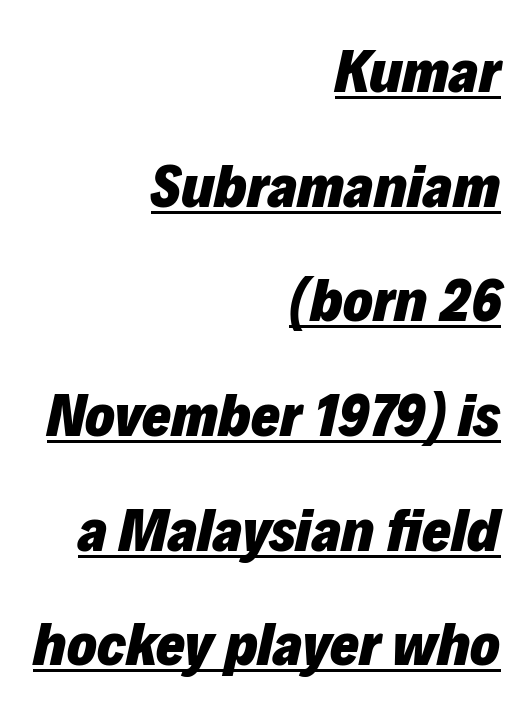
This is heavy type, rendered in bold. The axis of the letterforms is tilted away from vertical. Is there an underline? Yes — a line sits under the letters. Right-aligned paragraph, ragged on the left.
